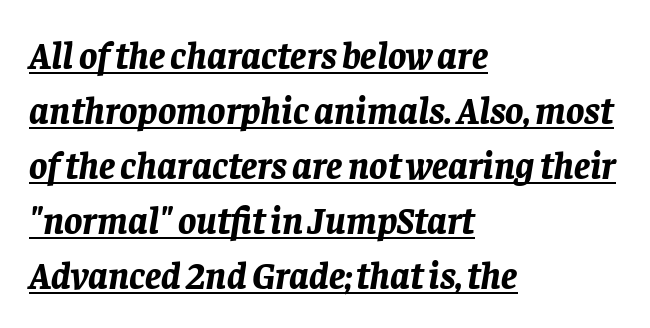
Slant detected: the letters are inclined. Strong, thick strokes mark this as bold type. Summary of vertical rhythm: regular, with standard interline spacing. Do the characters align in a grid? No, the font is proportional. Here the glyphs are tracked normally, forming tight word shapes.
